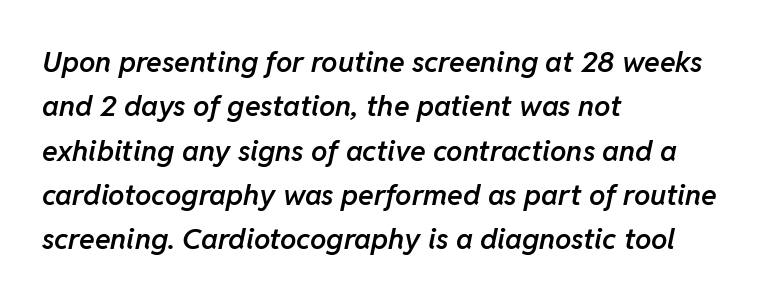
Q: Is the text bold? A: Semi-bold.
Q: Is the text italic (slanted)? A: Yes, it leans right by about 11 degrees.
Q: Is the text underlined? A: No.
Q: How is the paragraph aligned? A: Left-aligned.
Q: Is the spacing between letters normal or unusually wide? A: Normal.
Q: Is the spacing between lines tight, normal or loose? A: Normal.
Q: Width (condensed, normal, or wide)? A: Normal.
Q: Stroke contrast? A: Low.
Q: x-height? A: Medium.
Q: Monospaced? A: No.
